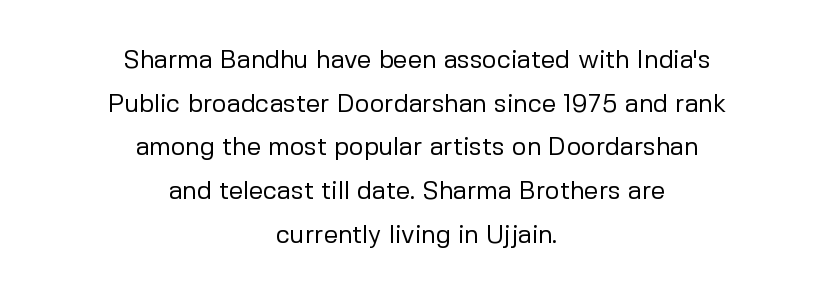
Q: Is the text bold? A: No.
Q: Is the text italic (slanted)? A: No, it is upright.
Q: Is the text underlined? A: No.
Q: How is the paragraph aligned? A: Centered.
Q: Is the spacing between letters normal or unusually wide? A: Normal.
